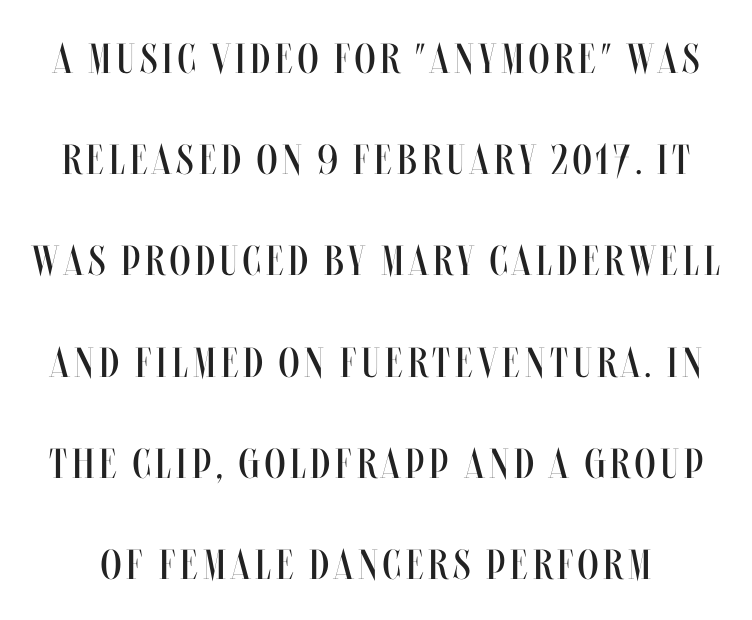
These lines are rendered in a variable-pitch font. Weight: regular or lighter. A bare baseline throughout the passage. Unlike italic type, these characters show no tilt at all.
